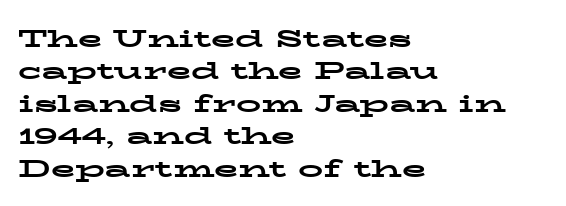
The image shows 25 px bold type, upright; set left-aligned, normal line spacing (1.3x), normal letter spacing, not underlined.
